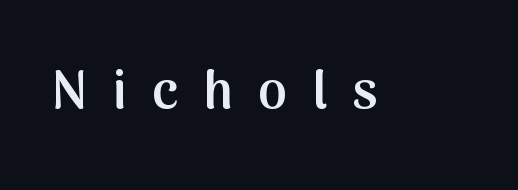
The image shows 52 px semibold sans-serif type, upright; set unusually wide letter spacing (+0.48 em), not underlined; medium stroke contrast and a medium x-height.
